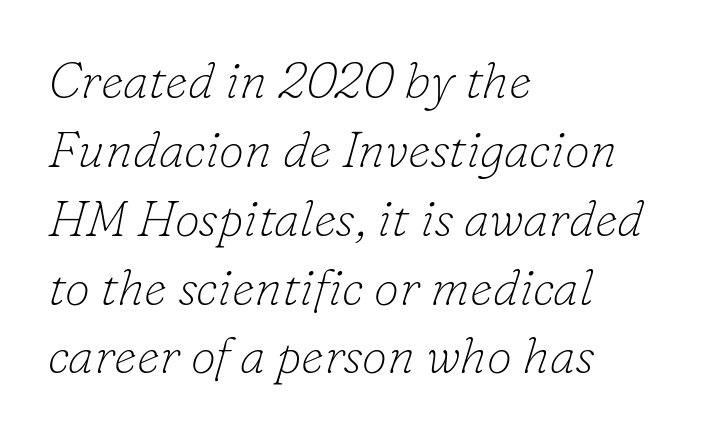
Decoration check: the copy has no underline. The letters are slanted; this is an italic face. The glyphs in this specimen are seriffed. Leading matches the norm, producing a regular column.
